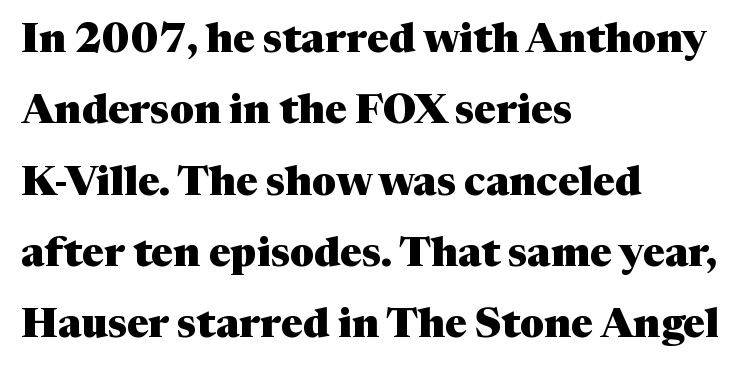
Type style note: has serifs. Does the weight exceed regular? Yes, all the way to bold. This is roman type, the default non-slanted kind. These lines are rendered in a variable-pitch font.
